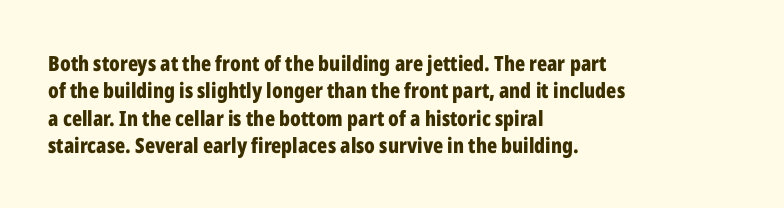
The rendering anchors every line to the left-hand side. This is the regular roman posture of the typeface. A normal amount of white space separates one row of letters from the next. The face used here is rendered with its standard letterfit. A clean baseline with only descenders dipping below it. The sample has been set heavy, in full bold.
